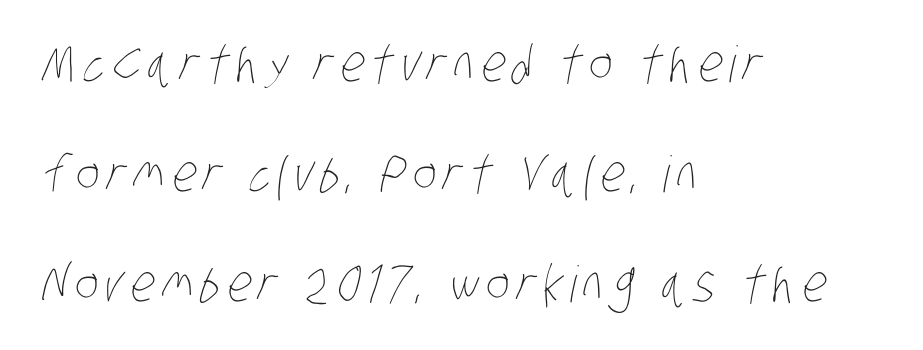
Q: Is the text bold? A: No.
Q: Is the text underlined? A: No.
Q: How is the paragraph aligned? A: Left-aligned.
Q: Is the spacing between lines tight, normal or loose? A: Loose.
Q: Width (condensed, normal, or wide)? A: Condensed.
Q: Stroke contrast? A: Low.
Q: x-height? A: Large.
Q: Monospaced? A: No.
